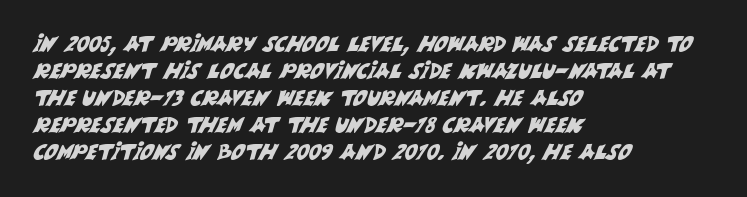
{"underline": "no", "align": "left", "line_spacing": "normal", "line_spacing_ratio": 1.28, "letter_spacing": "normal", "letter_spacing_em": 0.0, "glyph_px": 21}
